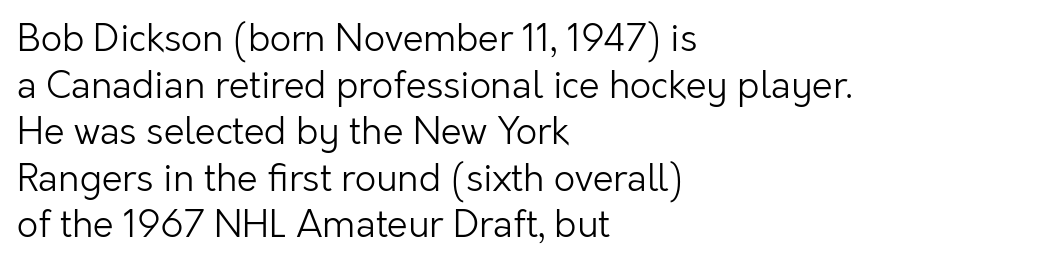
Q: Is the text bold? A: No.
Q: Is the text italic (slanted)? A: No, it is upright.
Q: Is the typeface a serif or a sans-serif typeface? A: Sans-serif.
Q: Is the text underlined? A: No.
Q: How is the paragraph aligned? A: Left-aligned.
Q: Is the spacing between letters normal or unusually wide? A: Normal.
Q: Is the spacing between lines tight, normal or loose? A: Normal.
Q: Width (condensed, normal, or wide)? A: Normal.
Q: Stroke contrast? A: Low.
Q: x-height? A: Medium.
Q: Monospaced? A: No.
